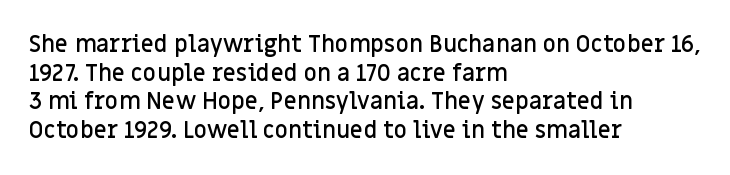
The image shows 23 px text type, upright; set left-aligned, line spacing 1.24x, normal letter spacing, not underlined.
